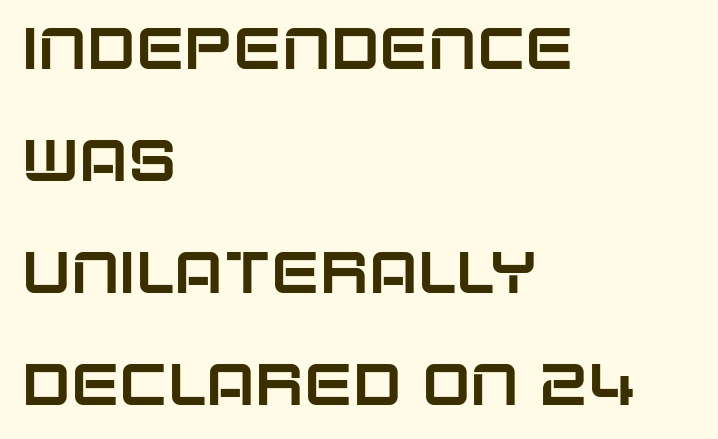
{"serif": "no", "italic": "no", "width": "normal", "stroke_contrast": "low", "x_height": "large", "monospaced": "no", "underline": "no", "align": "left", "line_spacing": "loose", "line_spacing_ratio": 1.93, "letter_spacing": "normal", "letter_spacing_em": 0.0, "glyph_px": 58}
